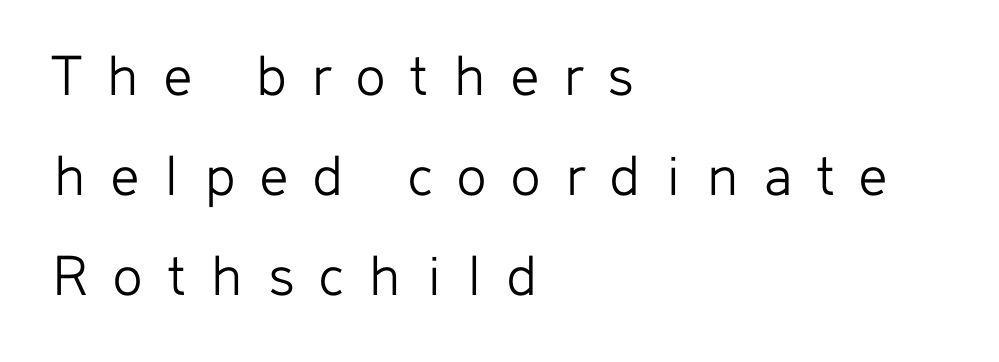
Every character sits straight up, as roman type does. Interline gaps are of average width in this sample. Here the designer chose a conventional face with non-uniform glyph widths. The ragged edge is on the right, which tells us the setting is flush left. The letterforms sit at book weight or below. Beneath every word, the page is bare.
